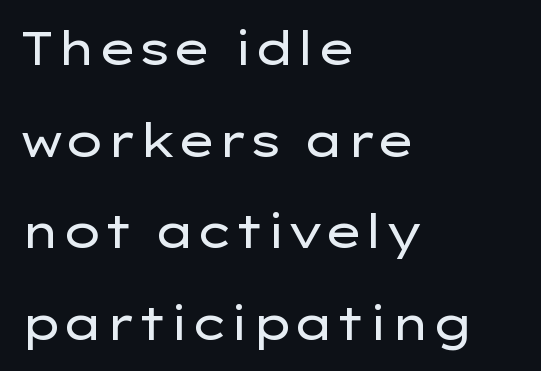
This block would shrink considerably if given ordinary leading; it's expanded now. Teacher's note: observe the even left margin — that is flush-left alignment. Only glyphs here, with clear space below each row. Is this a fixed-width face? No — the glyphs have proportional, varying widths.
